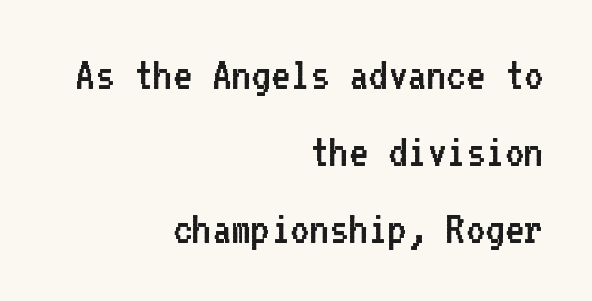
The image shows 47 px regular-weight sans-serif type, upright, monospaced; set right-aligned, normal line spacing (1.64x), normal letter spacing, not underlined; low stroke contrast and a medium x-height.
